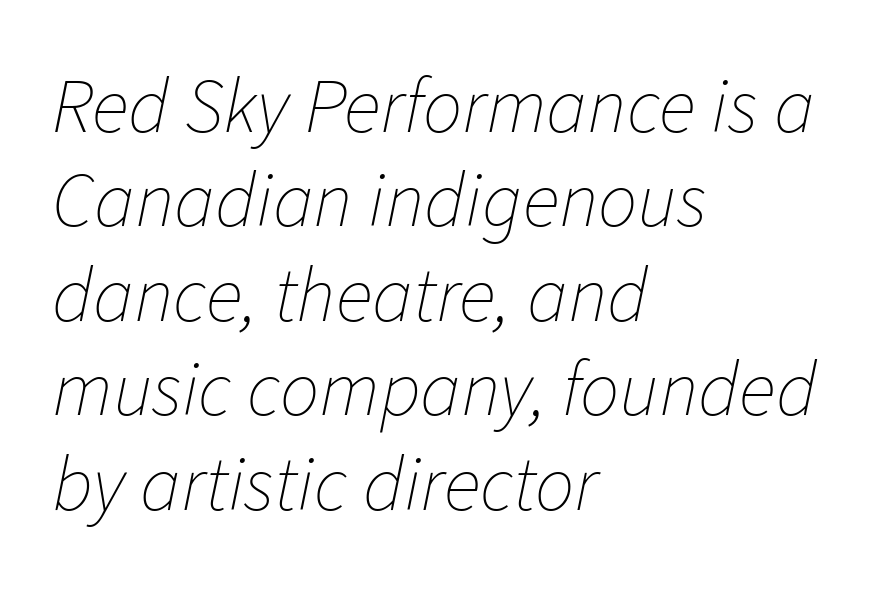
Character widths vary here, with narrow letters taking less room than wide ones. Horizontal alignment here is leftward, the default for most running prose. Bare-footed words on every line. The axis of the letterforms is tilted away from vertical.
